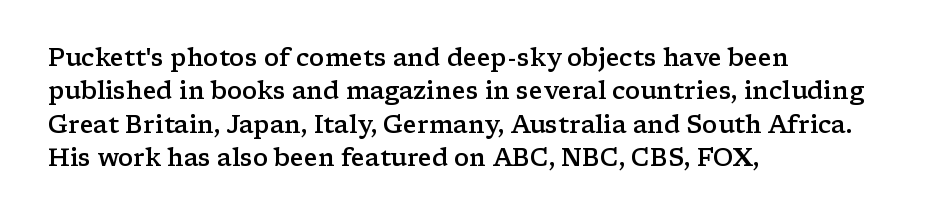
{"italic": "no", "bold": "semi", "underline": "no", "align": "left", "line_spacing": "normal", "line_spacing_ratio": 1.39, "letter_spacing": "normal", "letter_spacing_em": 0.0, "glyph_px": 24}
